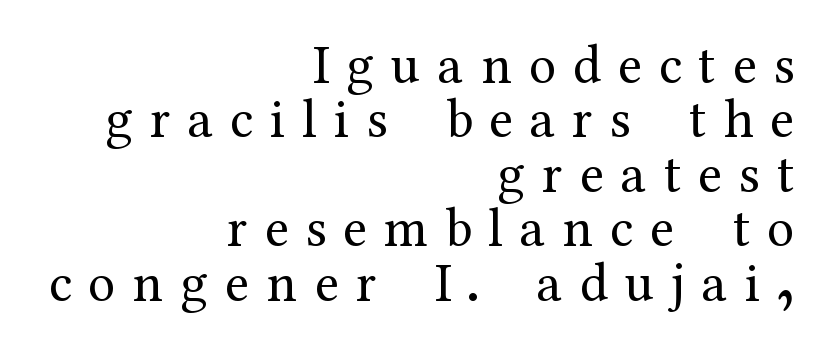
The image shows 55 px regular-weight serif type, upright; set right-aligned, tight line spacing (0.99x), unusually wide letter spacing (+0.31 em), not underlined; medium stroke contrast and a medium x-height.
